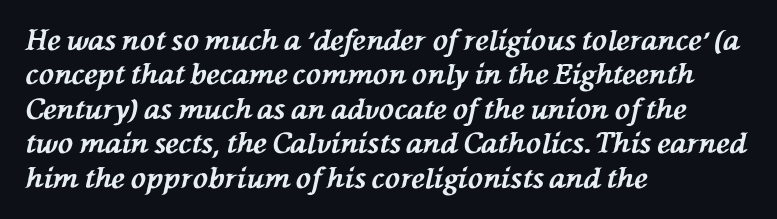
Glance below the letters and you will spot only blank space. Is this a fixed-width face? No — the glyphs have proportional, varying widths. Strong, thick strokes mark this as bold type. Does the lettering tilt? It does — this is italic. Every row of glyphs begins at an identical x-position on the left. Standard letterfit; no display-style spreading of the glyphs.
